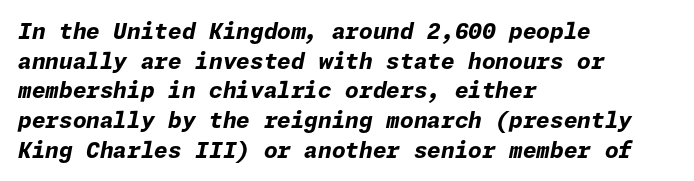
Q: Is the text bold? A: Yes.
Q: Is the text italic (slanted)? A: Yes, it leans right by about 11 degrees.
Q: Is the text underlined? A: No.
Q: How is the paragraph aligned? A: Left-aligned.
Q: Is the spacing between letters normal or unusually wide? A: Normal.
Q: Is the spacing between lines tight, normal or loose? A: Normal.
